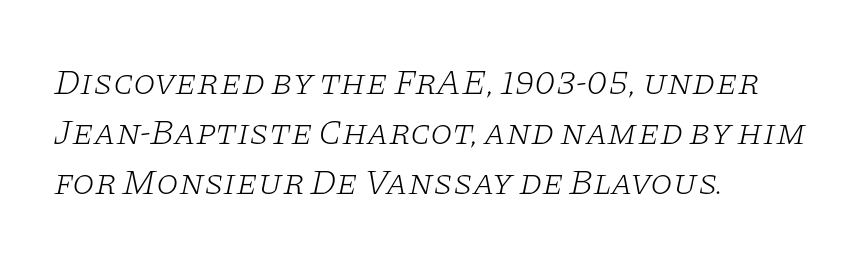
Q: Is the text bold? A: No.
Q: Is the text italic (slanted)? A: Yes, it leans right by about 11 degrees.
Q: Is the typeface a serif or a sans-serif typeface? A: Serif.
Q: Is the text underlined? A: No.
Q: How is the paragraph aligned? A: Left-aligned.
Q: Is the spacing between letters normal or unusually wide? A: Normal.
Q: Is the spacing between lines tight, normal or loose? A: Normal.
Q: Width (condensed, normal, or wide)? A: Wide.
Q: Stroke contrast? A: Low.
Q: x-height? A: Large.
Q: Monospaced? A: No.
